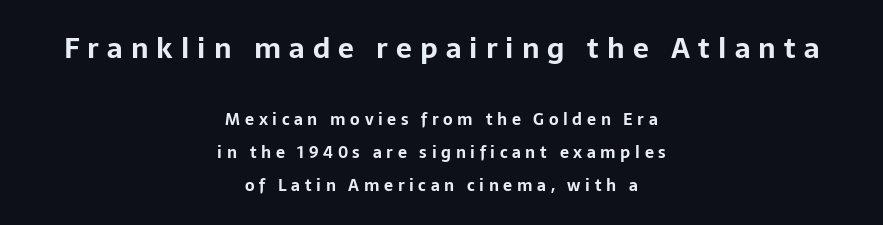
Q: Is the text bold? A: Yes.
Q: Is the text italic (slanted)? A: No, it is upright.
Q: Is the typeface a serif or a sans-serif typeface? A: Sans-serif.
Q: Is the text underlined? A: No.
Q: How is the paragraph aligned? A: Centered.
Q: Is the spacing between letters normal or unusually wide? A: Unusually wide.
Q: Is the spacing between lines tight, normal or loose? A: Loose.
Q: Which block of text is set in a larger size, the first (top) or the second (bottom)? A: The first (top) one.
Q: Width (condensed, normal, or wide)? A: Normal.
Q: Stroke contrast? A: Low.
Q: x-height? A: Medium.
Q: Monospaced? A: No.
